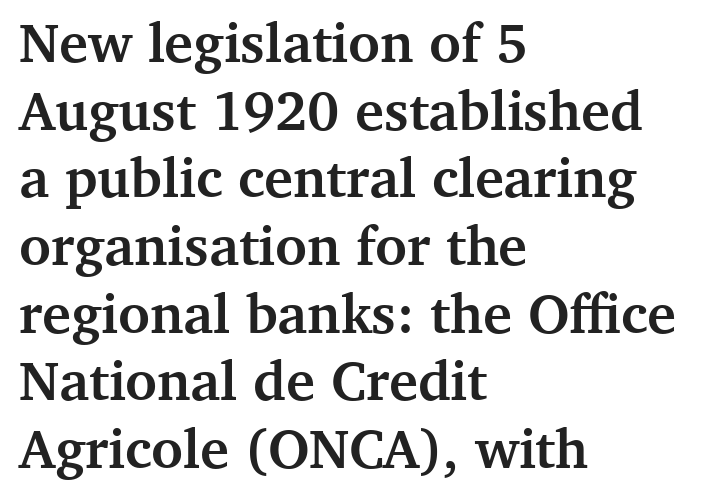
The image shows 55 px semibold serif type, upright; set left-aligned, line spacing 1.23x, normal letter spacing, not underlined; medium stroke contrast and a medium x-height.
